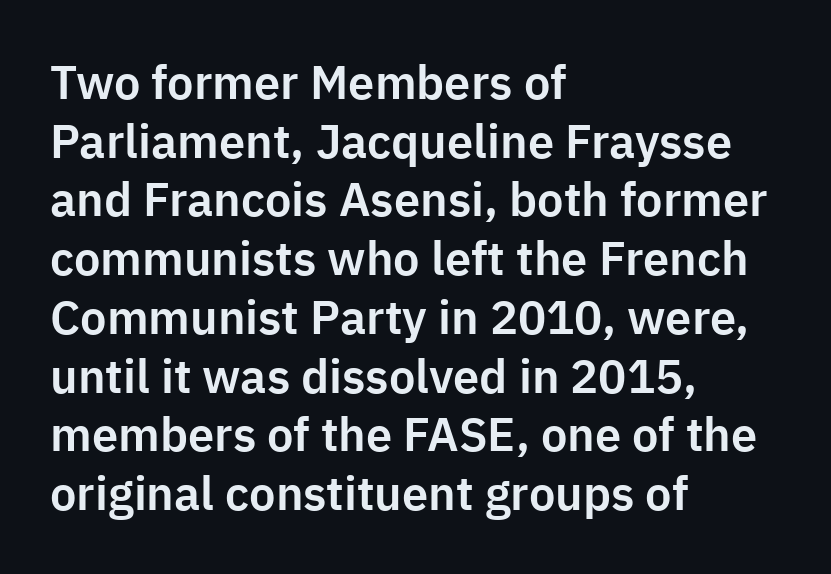
Q: Is the text italic (slanted)? A: No, it is upright.
Q: Is the typeface a serif or a sans-serif typeface? A: Sans-serif.
Q: Is the text underlined? A: No.
Q: How is the paragraph aligned? A: Left-aligned.
Q: Is the spacing between letters normal or unusually wide? A: Normal.
Q: Is the spacing between lines tight, normal or loose? A: Normal.
Q: Width (condensed, normal, or wide)? A: Normal.
Q: Stroke contrast? A: Low.
Q: x-height? A: Medium.
Q: Monospaced? A: No.
